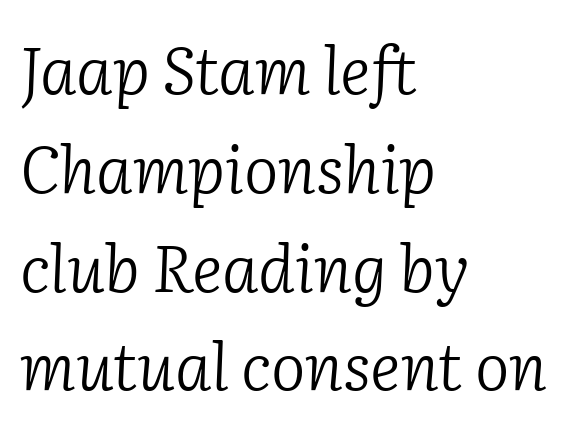
{"serif": "yes", "italic": "yes", "lean": "right", "slant_degrees": 2, "bold": "no", "weight": "light", "width": "normal", "stroke_contrast": "low", "x_height": "medium", "monospaced": "no", "underline": "no", "align": "left", "line_spacing": "normal", "line_spacing_ratio": 1.52, "letter_spacing": "normal", "letter_spacing_em": 0.0, "glyph_px": 65}
